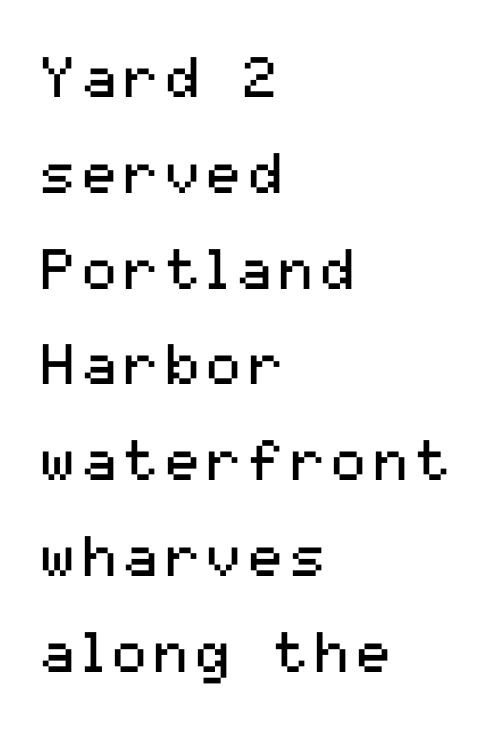
The image shows 57 px regular-weight sans-serif type, upright; set left-aligned, normal line spacing (1.68x), not underlined; medium stroke contrast and a medium x-height.
